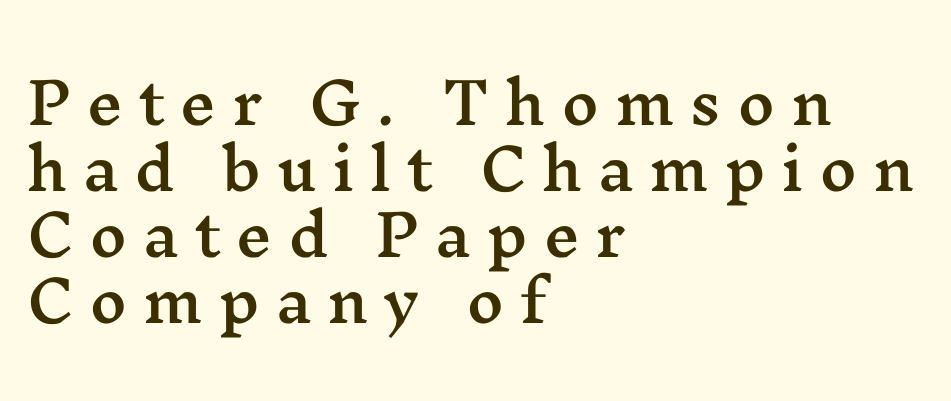
Q: Is the text italic (slanted)? A: No, it is upright.
Q: Is the typeface a serif or a sans-serif typeface? A: Serif.
Q: Is the text underlined? A: No.
Q: How is the paragraph aligned? A: Left-aligned.
Q: Is the spacing between letters normal or unusually wide? A: Unusually wide.
Q: Width (condensed, normal, or wide)? A: Wide.
Q: Stroke contrast? A: Medium.
Q: x-height? A: Medium.
Q: Monospaced? A: No.
